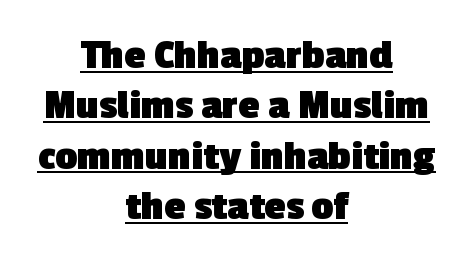
The image shows 43 px heavy sans-serif type; set centered, line spacing 1.17x, normal letter spacing, underlined; a medium x-height.
